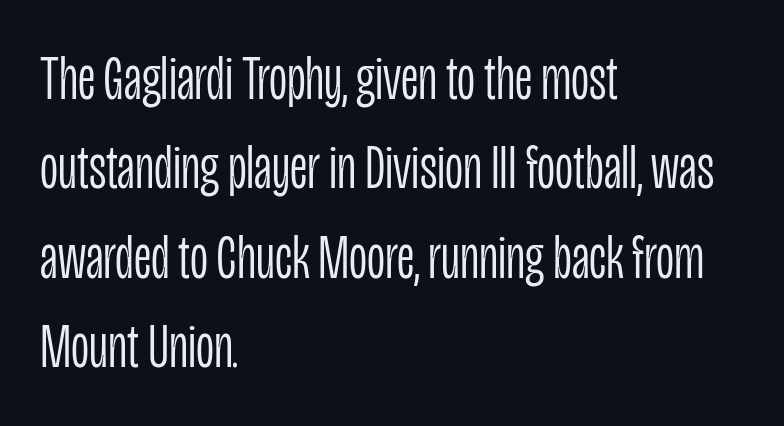
{"serif": "no", "italic": "no", "bold": "no", "weight": "light", "width": "condensed", "stroke_contrast": "low", "x_height": "large", "monospaced": "no", "underline": "no", "align": "left", "line_spacing": "normal", "line_spacing_ratio": 1.42, "letter_spacing": "normal", "letter_spacing_em": 0.0, "glyph_px": 63}
